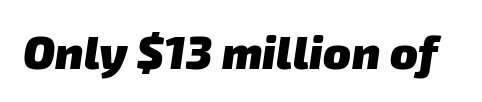
The image shows 46 px heavy sans-serif type; set normal letter spacing, not underlined; low stroke contrast and a medium x-height.
